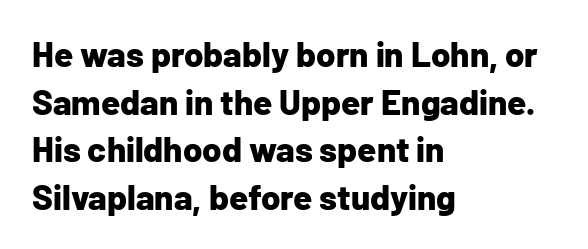
The image shows 35 px bold sans-serif type, upright; set left-aligned, normal line spacing (1.36x), normal letter spacing, not underlined; low stroke contrast and a medium x-height.
